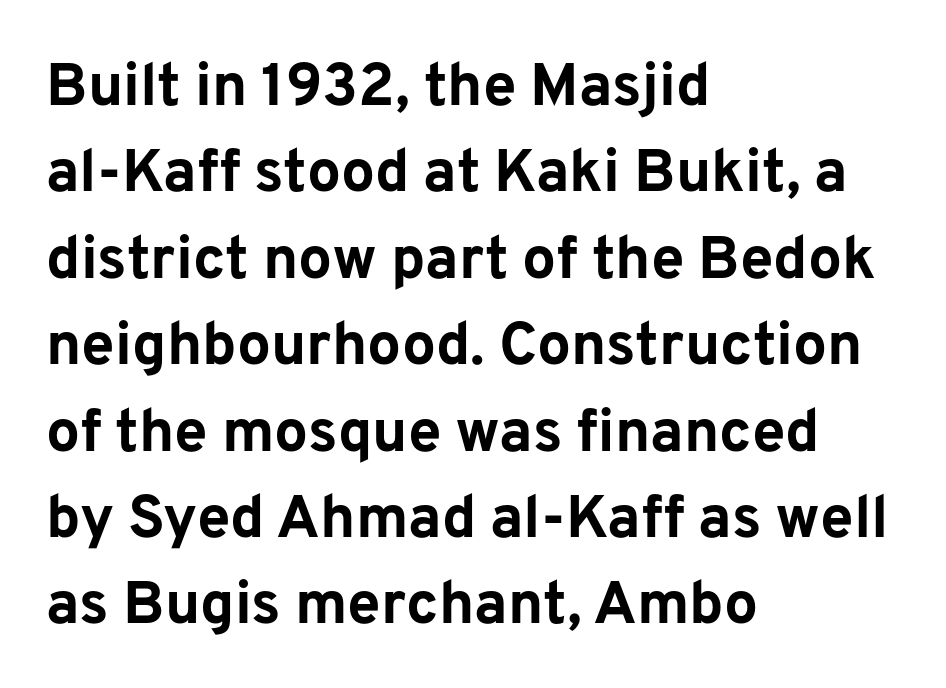
Nothing sits at the stroke ends, so this counts as sans-serif. A student would call this left alignment; a typographer would say flush left, rag right. The specimen omits any rule beneath the text block's lines. The letterforms sit shoulder to shoulder at normal distance.
